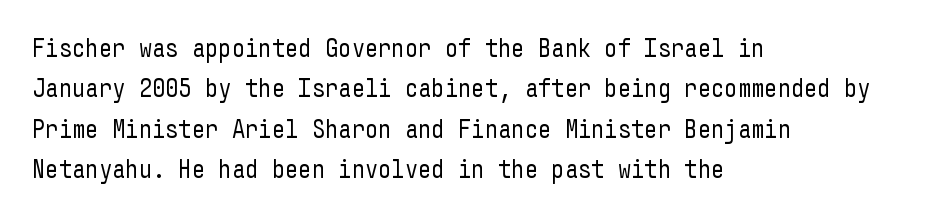
{"italic": "no", "bold": "no", "underline": "no", "align": "left", "line_spacing": "normal", "line_spacing_ratio": 1.55, "letter_spacing": "normal", "letter_spacing_em": 0.0, "glyph_px": 26}
